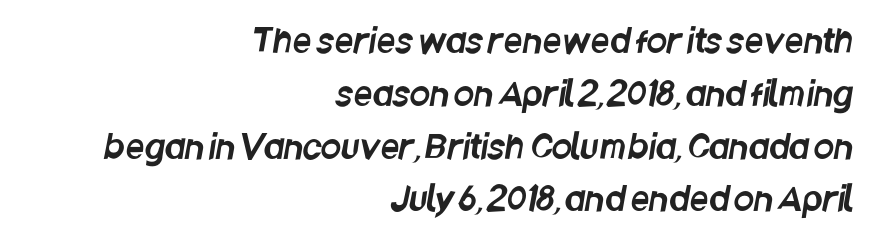
The face used here is proportionally spaced, like ordinary book or web type. In terms of leading, this rendering sits right in the middle. Has an underline been added? It has not. The typeface chosen for these lines omits serifs. The face used here is rendered with its standard letterfit. If you drew a ruler down the right edge, every line would touch it.
